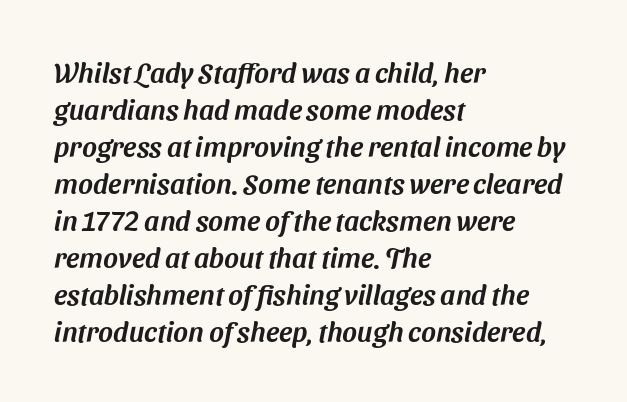
The letters advance in unequal steps, a hallmark of proportional type. The paragraph shown leans on its left margin. Honestly, the row spacing looks completely unremarkable. In terms of letterform style, serifs are entirely absent. Honestly, there is no underline to notice here at all. There is no visible air inserted between adjacent glyphs.
